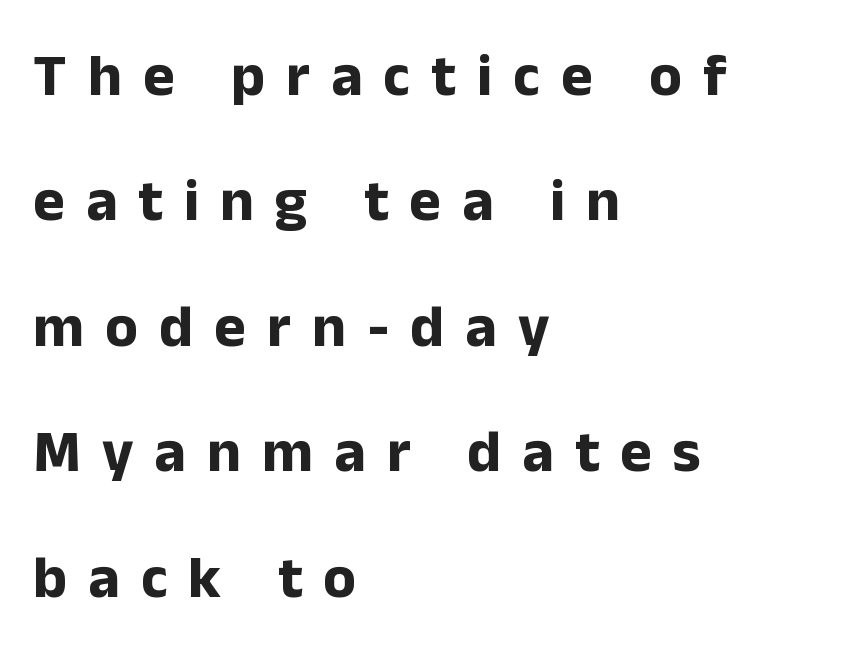
This is the regular roman posture of the typeface. Classification — sans serif. Characters follow at a spacing far wider than the type designer built in. The rendering anchors every line to the left-hand side. Heavy-handed strokes throughout: this text is bold.
